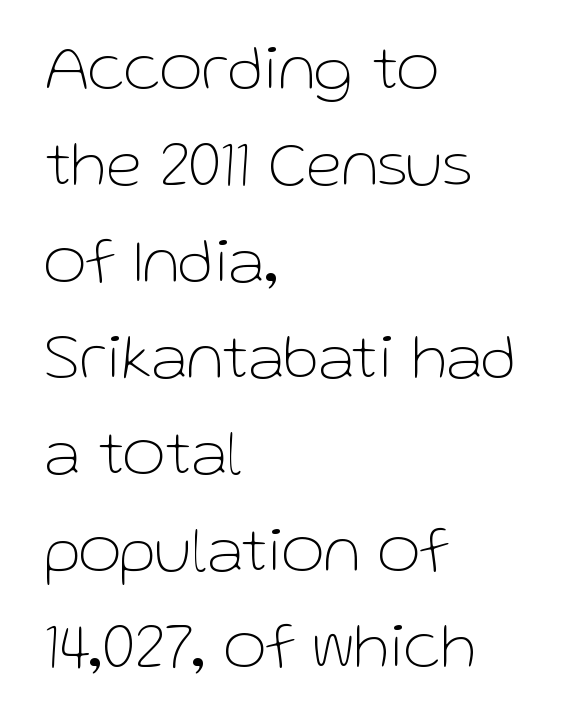
No extra tracking has been applied to these lines. Line spacing here is normal. Here the designer chose a conventional face with non-uniform glyph widths. Weight class: somewhere from thin through regular. The letters carry no serifs — their stems end cleanly without finishing strokes. The lines are quadded left.
